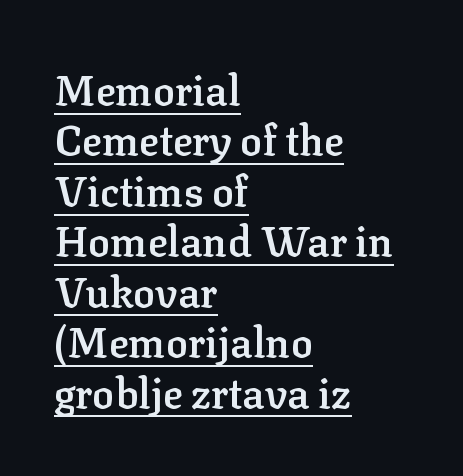
{"serif": "yes", "italic": "no", "bold": "semi", "weight": "semibold", "width": "normal", "stroke_contrast": "low", "x_height": "medium", "monospaced": "no", "underline": "yes", "align": "left", "line_spacing_ratio": 1.23, "letter_spacing": "normal", "letter_spacing_em": 0.0, "glyph_px": 41}
